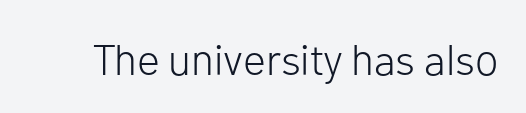
{"serif": "no", "italic": "no", "bold": "no", "weight": "light", "width": "normal", "stroke_contrast": "low", "x_height": "medium", "monospaced": "no", "underline": "no", "letter_spacing": "normal", "letter_spacing_em": 0.0, "glyph_px": 43}
